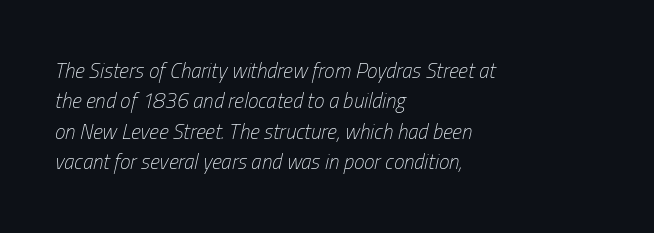
Each line starts at the same left margin while the right side varies. This is not heavy type; no bold has been used. Does the leading feel generous? No, just average. Compared with ordinary roman type, these characters are visibly tilted. This sample uses plain, unmodified letter spacing.
